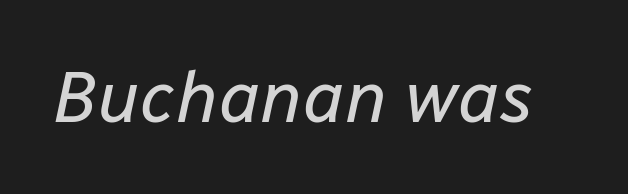
The image shows 72 px regular-weight type, italic (leaning right); set normal letter spacing, not underlined; low stroke contrast and a medium x-height.
